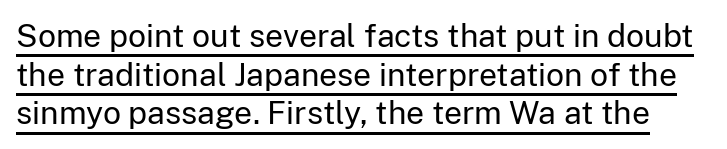
The image shows 32 px regular-weight sans-serif type, upright; set line spacing 1.21x, normal letter spacing, underlined; low stroke contrast and a medium x-height.
